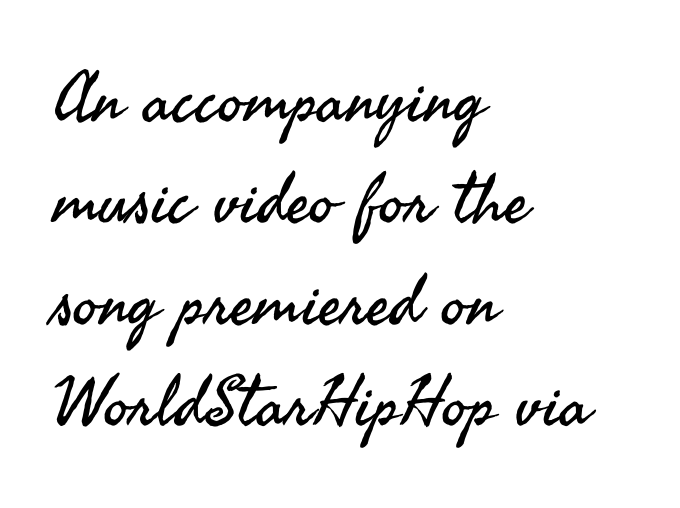
The image shows 69 px regular-weight sans-serif type; set left-aligned, normal line spacing (1.47x), normal letter spacing, not underlined; medium stroke contrast and a small x-height.
